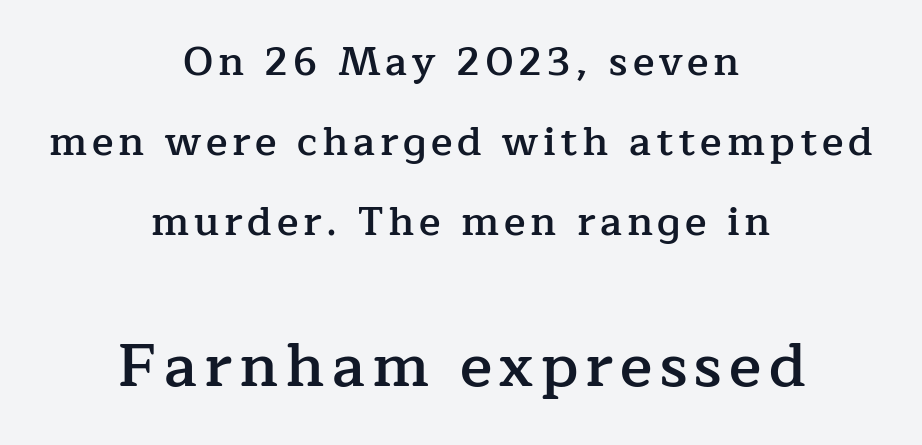
Q: Is the text bold? A: Semi-bold.
Q: Is the text italic (slanted)? A: No, it is upright.
Q: Is the typeface a serif or a sans-serif typeface? A: Serif.
Q: Is the text underlined? A: No.
Q: How is the paragraph aligned? A: Centered.
Q: Is the spacing between lines tight, normal or loose? A: Loose.
Q: Which block of text is set in a larger size, the first (top) or the second (bottom)? A: The second (bottom) one.
Q: Width (condensed, normal, or wide)? A: Normal.
Q: Stroke contrast? A: Low.
Q: x-height? A: Medium.
Q: Monospaced? A: No.
